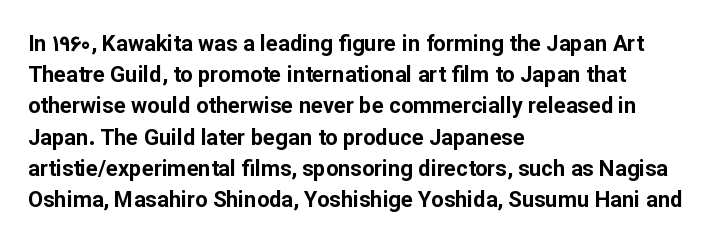
The image shows 22 px bold type, upright; set left-aligned, normal line spacing (1.42x), normal letter spacing, not underlined.
